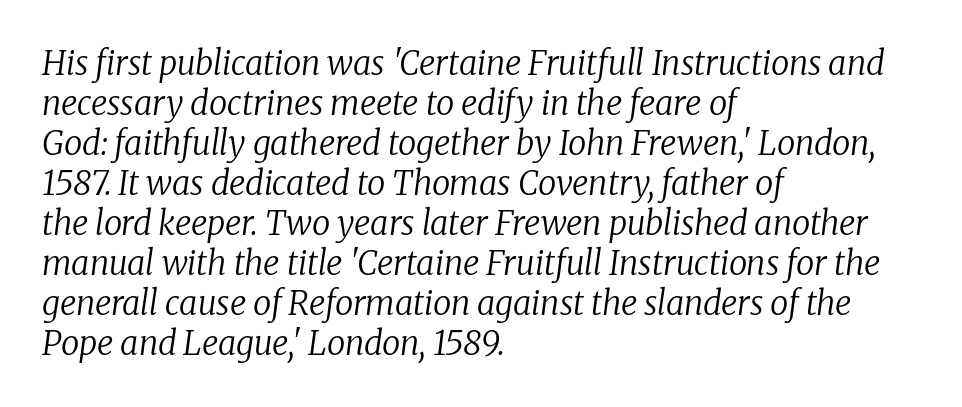
The image shows 33 px regular-weight serif type, italic (leaning right); set left-aligned, line spacing 1.21x, normal letter spacing, not underlined; low stroke contrast and a medium x-height.
